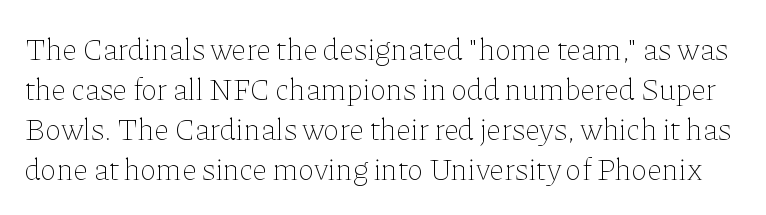
The image shows 31 px thin type, upright; set normal line spacing (1.29x), normal letter spacing, not underlined; low stroke contrast and a medium x-height.
